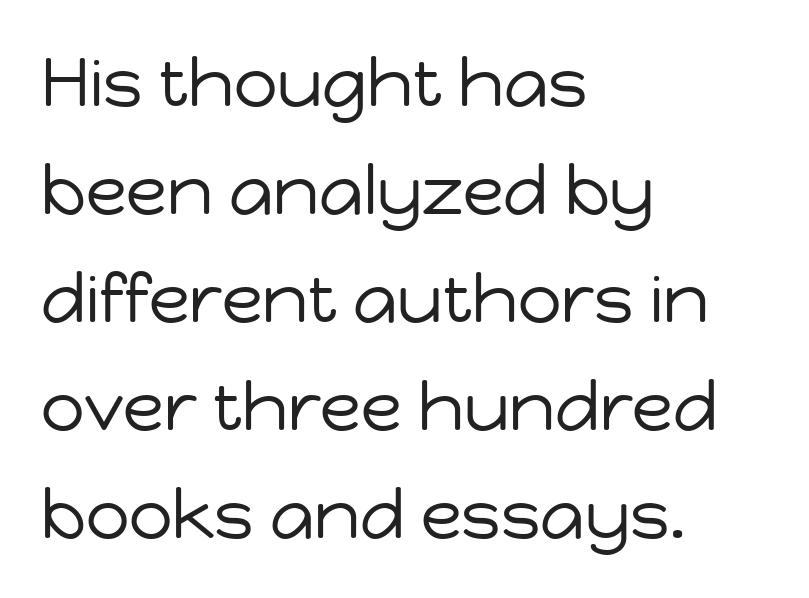
The block of text has a typical density, with ordinary space between rows. Tall strokes in this sample are plumb rather than angled. In terms of letterspacing, this is plain default setting. Line starts are locked; line ends wander. Note the varied advance widths — an 'i' is clearly narrower than an 'm'.
